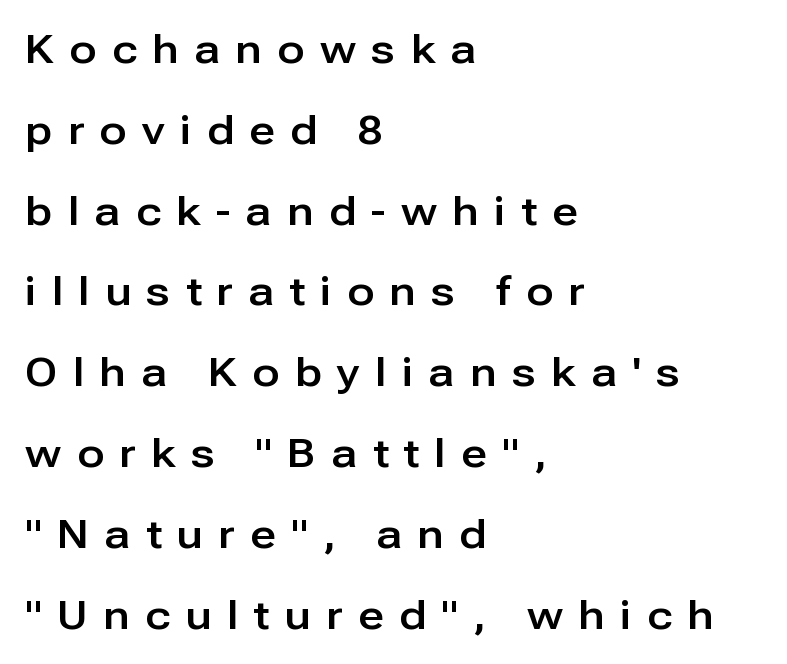
The image shows 40 px sans-serif type, upright; set left-aligned, loose line spacing (2.02x), unusually wide letter spacing (+0.39 em), not underlined; low stroke contrast and a medium x-height.
